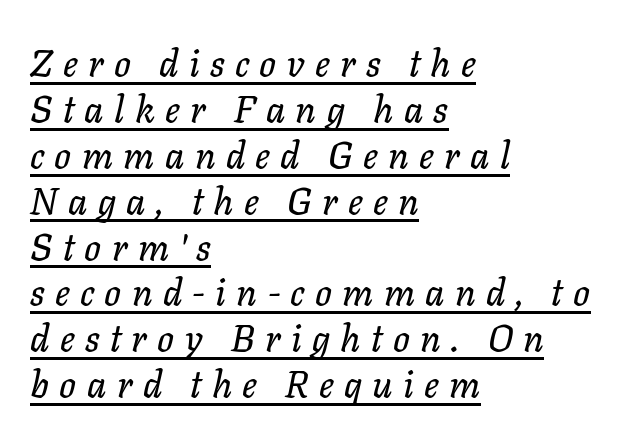
The image shows 37 px text type, italic (leaning right); set left-aligned, line spacing 1.24x, unusually wide letter spacing (+0.28 em), underlined; low stroke contrast and a medium x-height.
